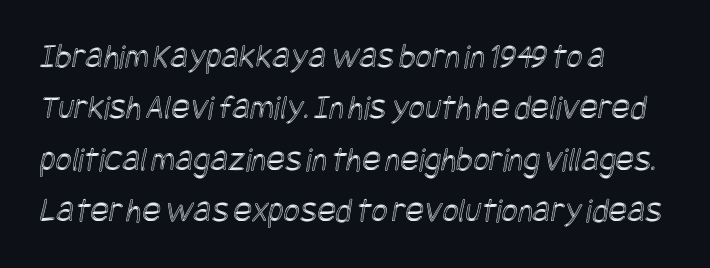
{"width": "condensed", "x_height": "large", "underline": "no", "align": "left", "line_spacing": "normal", "line_spacing_ratio": 1.47, "letter_spacing": "normal", "letter_spacing_em": 0.0, "glyph_px": 35}
